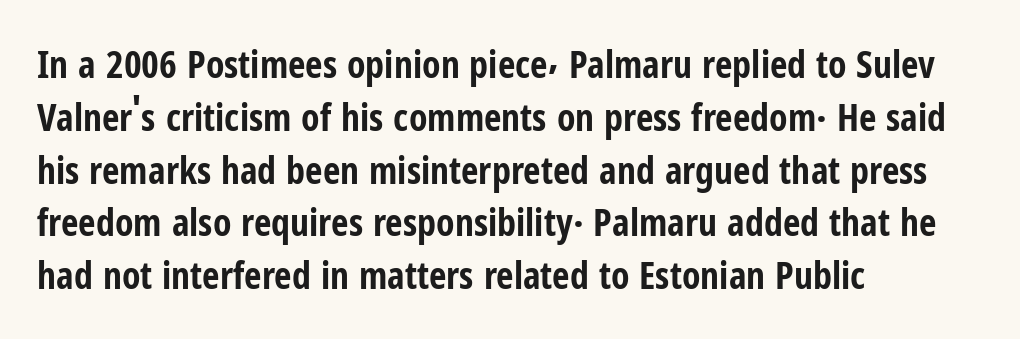
{"serif": "no", "italic": "no", "bold": "yes", "weight": "bold", "width": "condensed", "stroke_contrast": "low", "x_height": "medium", "monospaced": "no", "underline": "no", "align": "left", "line_spacing": "normal", "line_spacing_ratio": 1.39, "letter_spacing": "normal", "letter_spacing_em": 0.0, "glyph_px": 38}
